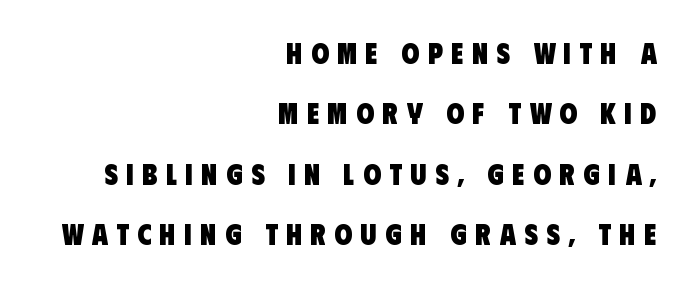
{"serif": "no", "bold": "yes", "weight": "heavy", "width": "condensed", "stroke_contrast": "low", "x_height": "large", "monospaced": "no", "underline": "no", "align": "right", "line_spacing": "loose", "line_spacing_ratio": 2.08, "letter_spacing": "wide", "letter_spacing_em": 0.29, "glyph_px": 29}
